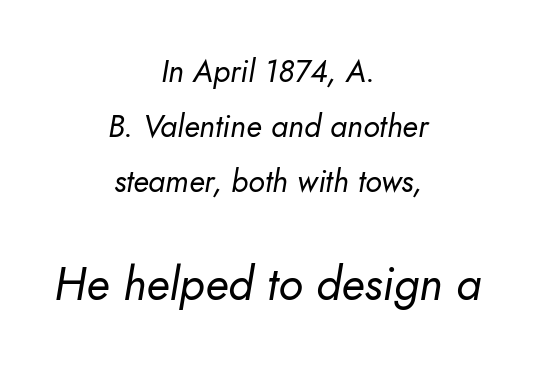
The image shows 46 px regular-weight type, italic (leaning right); set centered, line spacing 1.78x, normal letter spacing, not underlined; the second (bottom) block is 1.48x larger; low stroke contrast and a small x-height.
